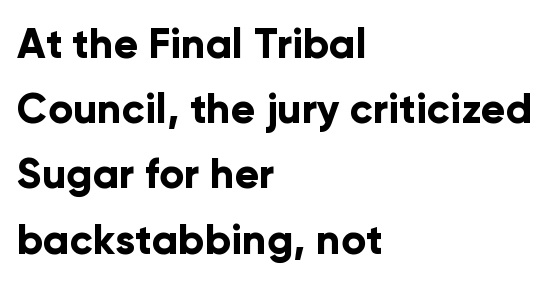
When letters stand straight like this, we call the style roman or upright. Do the characters align in a grid? No, the font is proportional. In terms of leading, this rendering sits right in the middle. There is no visible air inserted between adjacent glyphs. No word sits above an underline. Stroke thickness is high; the sample reads as a true bold.
